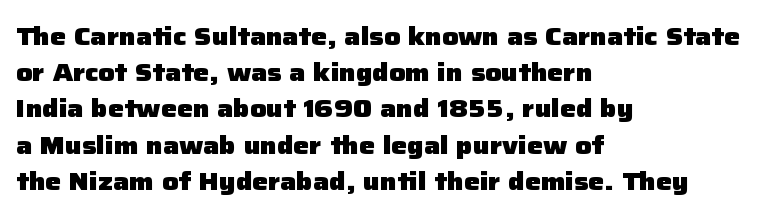
Typesetter's note: full bold, strokes at maximum text heaviness. Rendered with straight, roman letterforms. The line-height multiplier appears to be the usual default. Words appear dense and cohesive because spacing is normal. A student would call this left alignment; a typographer would say flush left, rag right. The baseline area is clear.
